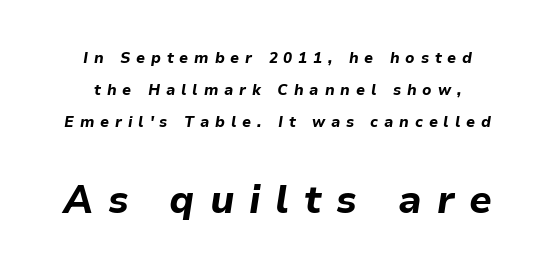
{"italic": "yes", "lean": "right", "slant_degrees": 9, "bold": "yes", "weight": "bold", "width": "normal", "stroke_contrast": "low", "x_height": "medium", "monospaced": "no", "underline": "no", "align": "center", "line_spacing": "loose", "line_spacing_ratio": 2.15, "letter_spacing": "wide", "letter_spacing_em": 0.39, "larger_block": "second", "size_ratio": 2.53, "glyph_px": 38}
